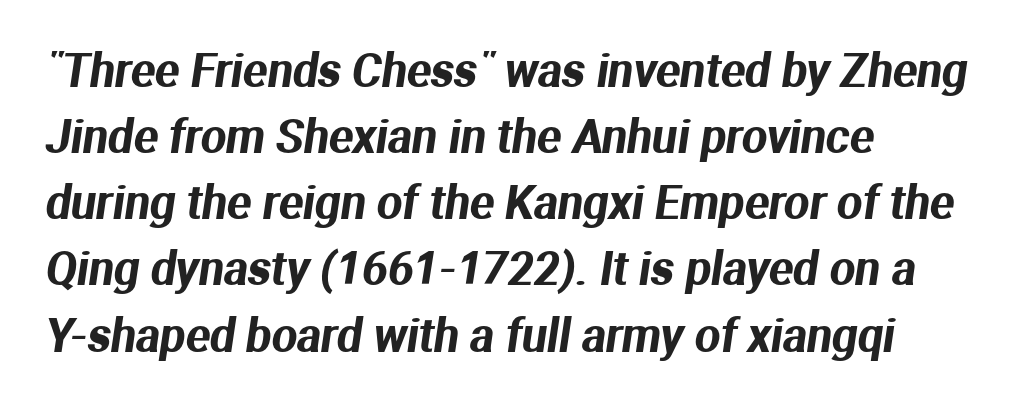
The vertical gap from one line to the next is medium. Spacing verdict: proportional, widths tailored to each character. Examine the stroke ends and you'll find no serifs. The strip under each line holds only bare page.
